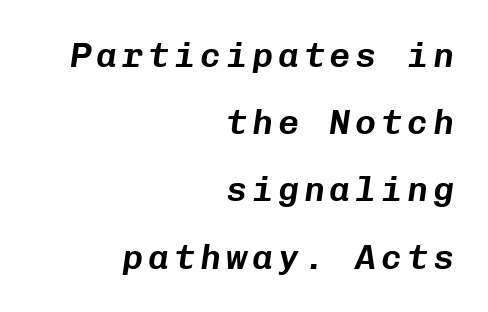
{"italic": "yes", "lean": "right", "slant_degrees": 8, "width": "normal", "stroke_contrast": "low", "x_height": "medium", "monospaced": "yes", "underline": "no", "align": "right", "line_spacing": "loose", "line_spacing_ratio": 1.92, "glyph_px": 35}
